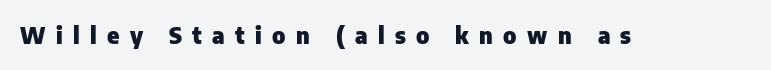
Plain, unruled lines of type. Caption: expanded tracking, letters set apart. Caption: bold face, heavy strokes. It's the straight-up-and-down kind of type.
